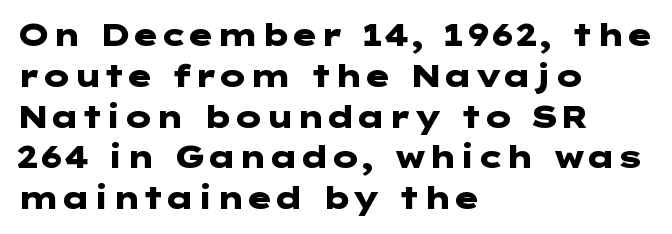
{"serif": "no", "italic": "no", "bold": "yes", "weight": "heavy", "width": "wide", "stroke_contrast": "low", "x_height": "medium", "underline": "no", "align": "left", "line_spacing": "normal", "line_spacing_ratio": 1.36, "letter_spacing": "normal", "letter_spacing_em": 0.0, "glyph_px": 30}
